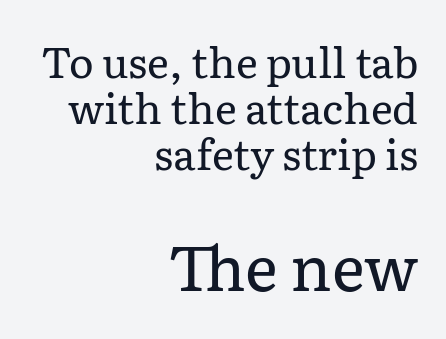
Q: Is the text bold? A: No.
Q: Is the text italic (slanted)? A: No, it is upright.
Q: Is the typeface a serif or a sans-serif typeface? A: Serif.
Q: Is the text underlined? A: No.
Q: How is the paragraph aligned? A: Right-aligned.
Q: Is the spacing between letters normal or unusually wide? A: Normal.
Q: Is the spacing between lines tight, normal or loose? A: Tight.
Q: Which block of text is set in a larger size, the first (top) or the second (bottom)? A: The second (bottom) one.
Q: Width (condensed, normal, or wide)? A: Normal.
Q: Stroke contrast? A: Low.
Q: x-height? A: Medium.
Q: Monospaced? A: No.
